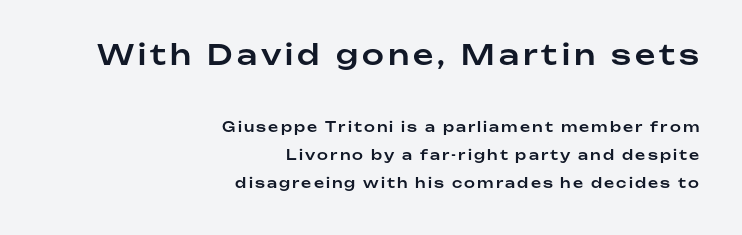
{"serif": "no", "italic": "no", "width": "normal", "stroke_contrast": "low", "x_height": "medium", "monospaced": "no", "underline": "no", "align": "right", "line_spacing": "loose", "line_spacing_ratio": 2.0, "larger_block": "first", "size_ratio": 2.0, "glyph_px": 28}
